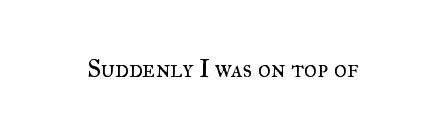
The rendering keeps characters at their native spacing. The font sits on the lighter half of the weight spectrum, regular included. Quick note: underline off. Is there any slant? The stems are plumb.
